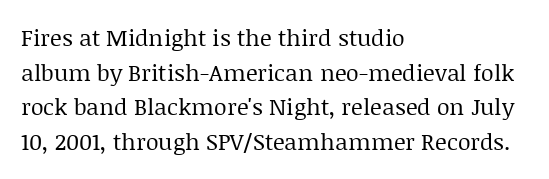
Q: Is the text bold? A: No.
Q: Is the text italic (slanted)? A: No, it is upright.
Q: Is the text underlined? A: No.
Q: How is the paragraph aligned? A: Left-aligned.
Q: Is the spacing between letters normal or unusually wide? A: Normal.
Q: Is the spacing between lines tight, normal or loose? A: Normal.
